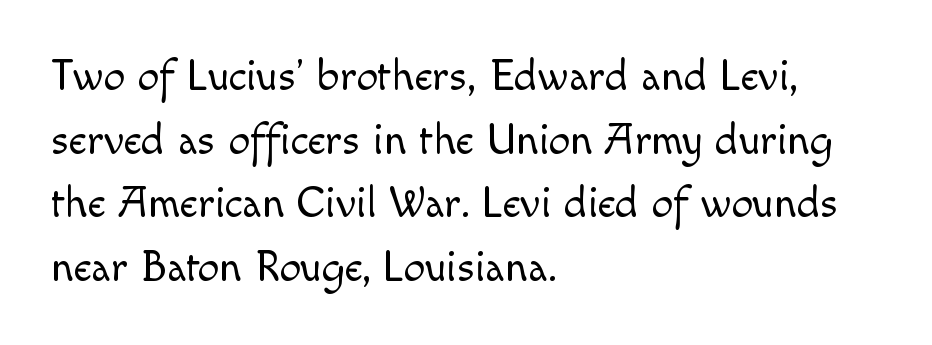
Q: Is the text bold? A: No.
Q: Is the text italic (slanted)? A: No, it is upright.
Q: Is the typeface a serif or a sans-serif typeface? A: Sans-serif.
Q: Is the text underlined? A: No.
Q: How is the paragraph aligned? A: Left-aligned.
Q: Is the spacing between letters normal or unusually wide? A: Normal.
Q: Is the spacing between lines tight, normal or loose? A: Normal.
Q: Width (condensed, normal, or wide)? A: Normal.
Q: x-height? A: Small.
Q: Monospaced? A: No.
